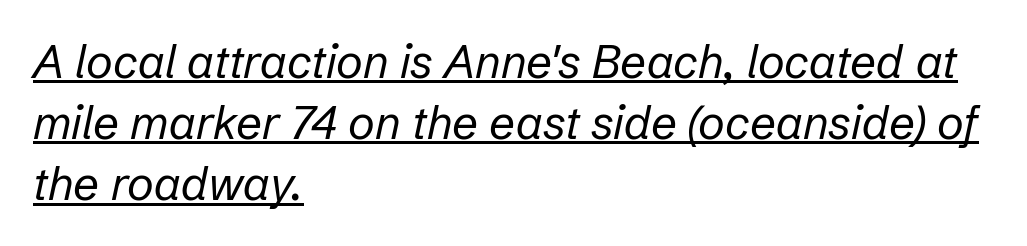
The image shows 46 px regular-weight type, italic (leaning right); set left-aligned, normal line spacing (1.33x), normal letter spacing, underlined; low stroke contrast and a medium x-height.
